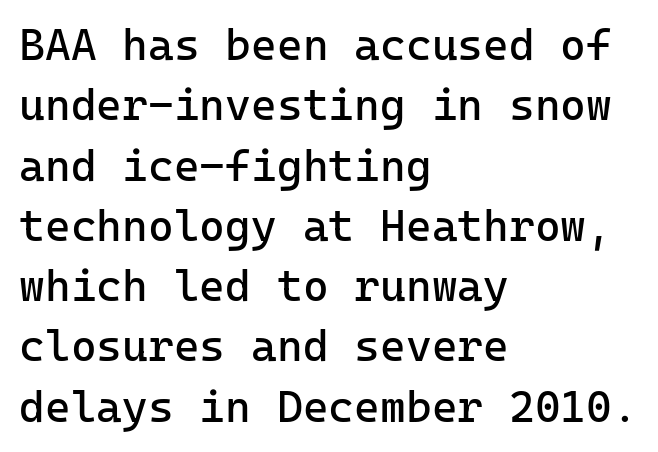
{"serif": "no", "italic": "no", "bold": "no", "weight": "regular", "width": "normal", "stroke_contrast": "low", "x_height": "medium", "underline": "no", "align": "left", "line_spacing": "normal", "line_spacing_ratio": 1.37, "letter_spacing": "normal", "letter_spacing_em": 0.0, "glyph_px": 44}
